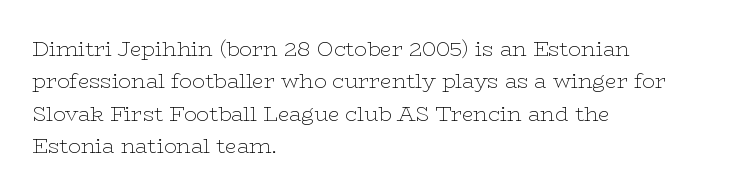
{"italic": "no", "bold": "no", "underline": "no", "align": "left", "line_spacing": "normal", "line_spacing_ratio": 1.54, "letter_spacing": "normal", "letter_spacing_em": 0.0, "glyph_px": 21}
